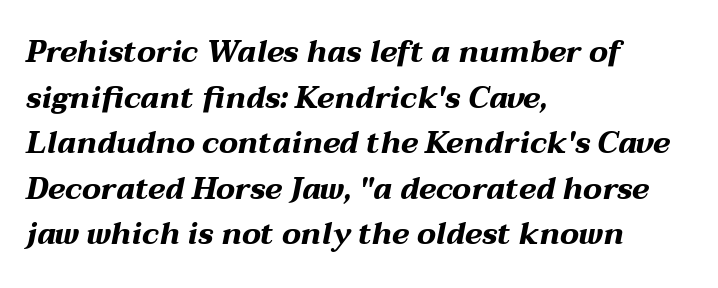
Q: Is the text bold? A: Yes.
Q: Is the text italic (slanted)? A: Yes, it leans right by about 12 degrees.
Q: Is the text underlined? A: No.
Q: How is the paragraph aligned? A: Left-aligned.
Q: Is the spacing between letters normal or unusually wide? A: Normal.
Q: Is the spacing between lines tight, normal or loose? A: Normal.
Q: Width (condensed, normal, or wide)? A: Wide.
Q: Stroke contrast? A: Medium.
Q: x-height? A: Medium.
Q: Monospaced? A: No.
